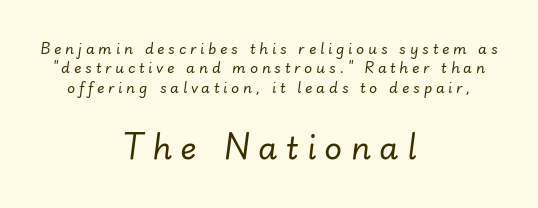
The weight would be labelled regular, book, light, or lighter still. The face used here is proportionally spaced, like ordinary book or web type. The space beneath each line is pristine and unruled. The passage shown leans; its letterforms are oblique. Top chunk: small. Bottom chunk: large. The leading is moderate, giving the passage an even texture.
